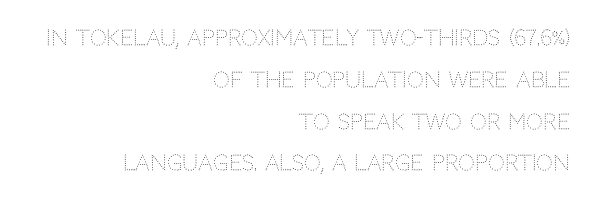
{"italic": "no", "bold": "no", "underline": "no", "align": "right", "line_spacing": "loose", "line_spacing_ratio": 1.99, "letter_spacing": "normal", "letter_spacing_em": 0.0, "glyph_px": 21}
